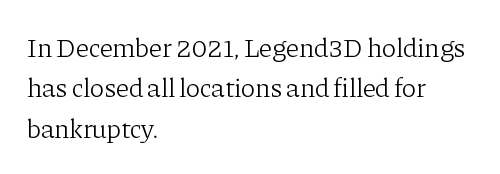
Q: Is the text bold? A: No.
Q: Is the text italic (slanted)? A: No, it is upright.
Q: Is the text underlined? A: No.
Q: How is the paragraph aligned? A: Left-aligned.
Q: Is the spacing between letters normal or unusually wide? A: Normal.
Q: Is the spacing between lines tight, normal or loose? A: Normal.
